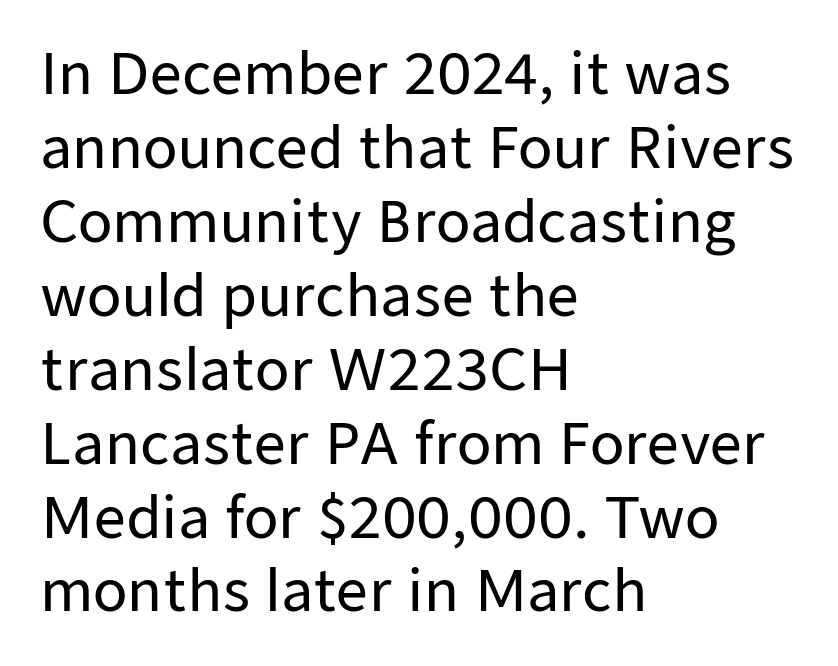
Q: Is the text italic (slanted)? A: No, it is upright.
Q: Is the typeface a serif or a sans-serif typeface? A: Sans-serif.
Q: Is the text underlined? A: No.
Q: How is the paragraph aligned? A: Left-aligned.
Q: Is the spacing between letters normal or unusually wide? A: Normal.
Q: Is the spacing between lines tight, normal or loose? A: Normal.
Q: Width (condensed, normal, or wide)? A: Normal.
Q: Stroke contrast? A: Low.
Q: x-height? A: Medium.
Q: Monospaced? A: No.
